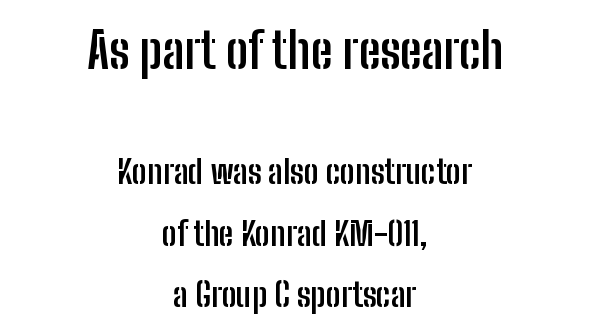
The image shows 49 px semibold, condensed sans-serif type, upright; set centered, line spacing 1.87x, normal letter spacing, not underlined; the first (top) block is 1.48x larger; low stroke contrast and a medium x-height.
